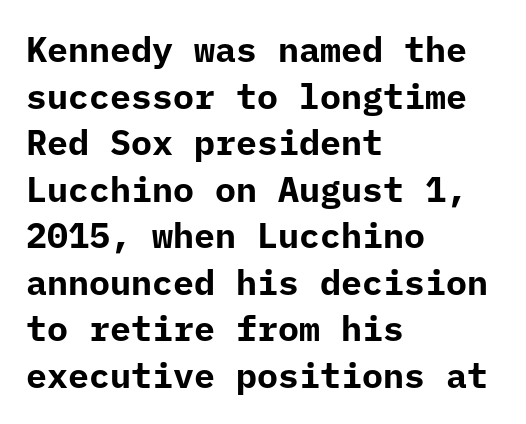
Monospaced: the letters line up in strict vertical columns. Look at the bottom of the vertical strokes: they stop flat, with no serifs. The passage shown is not underscored anywhere. Baseline-to-baseline distance is the conventional proportion of letter height. Each line starts at the same left margin while the right side varies.
